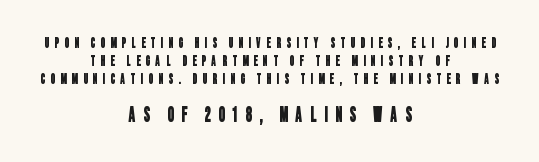
Q: Is the text underlined? A: No.
Q: How is the paragraph aligned? A: Centered.
Q: Is the spacing between letters normal or unusually wide? A: Unusually wide.
Q: Is the spacing between lines tight, normal or loose? A: Normal.
Q: Which block of text is set in a larger size, the first (top) or the second (bottom)? A: The second (bottom) one.
